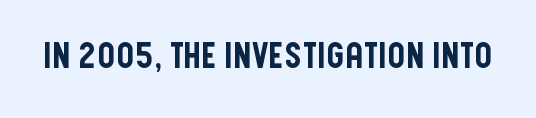
{"serif": "no", "italic": "no", "width": "condensed", "stroke_contrast": "low", "x_height": "large", "monospaced": "no", "underline": "no", "letter_spacing": "normal", "letter_spacing_em": 0.0, "glyph_px": 35}
